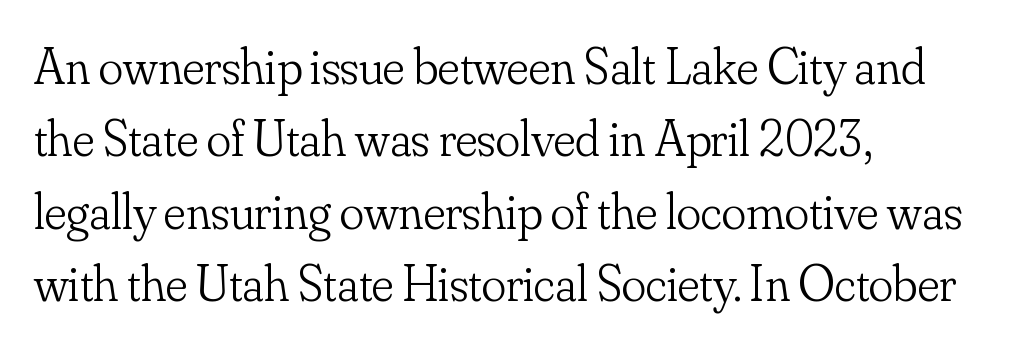
Q: Is the text bold? A: No.
Q: Is the text italic (slanted)? A: No, it is upright.
Q: Is the typeface a serif or a sans-serif typeface? A: Serif.
Q: Is the text underlined? A: No.
Q: How is the paragraph aligned? A: Left-aligned.
Q: Is the spacing between letters normal or unusually wide? A: Normal.
Q: Is the spacing between lines tight, normal or loose? A: Normal.
Q: Width (condensed, normal, or wide)? A: Normal.
Q: Stroke contrast? A: Low.
Q: x-height? A: Small.
Q: Monospaced? A: No.
